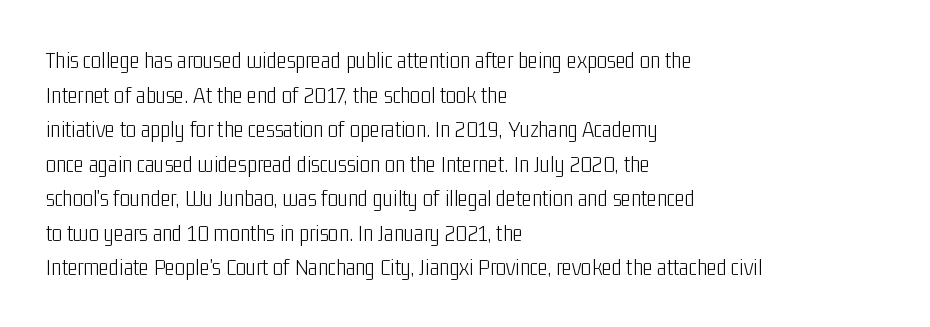
{"italic": "no", "bold": "no", "underline": "no", "align": "left", "line_spacing": "normal", "line_spacing_ratio": 1.44, "letter_spacing": "normal", "letter_spacing_em": 0.0, "glyph_px": 24}
